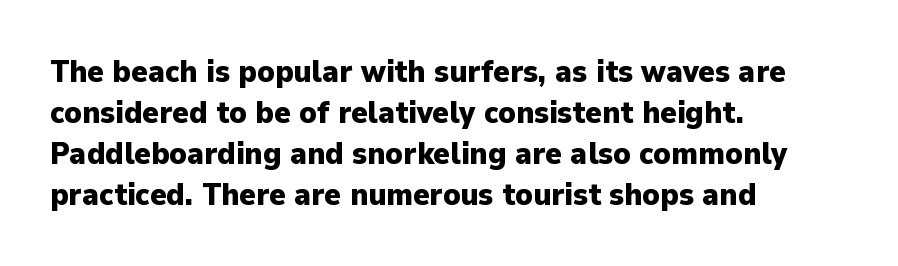
Q: Is the text bold? A: Yes.
Q: Is the text italic (slanted)? A: No, it is upright.
Q: Is the typeface a serif or a sans-serif typeface? A: Sans-serif.
Q: Is the text underlined? A: No.
Q: How is the paragraph aligned? A: Left-aligned.
Q: Is the spacing between letters normal or unusually wide? A: Normal.
Q: Is the spacing between lines tight, normal or loose? A: Normal.
Q: Width (condensed, normal, or wide)? A: Normal.
Q: Stroke contrast? A: Low.
Q: x-height? A: Medium.
Q: Monospaced? A: No.
